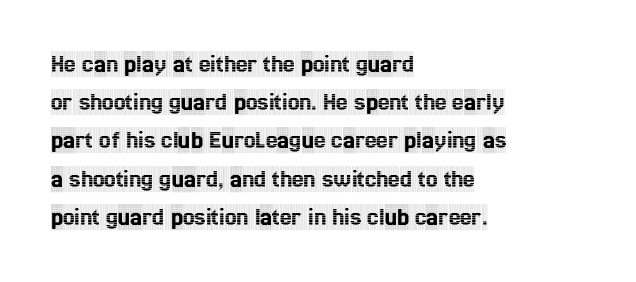
The image shows 26 px text type, upright; set left-aligned, normal line spacing (1.47x), normal letter spacing, not underlined.
